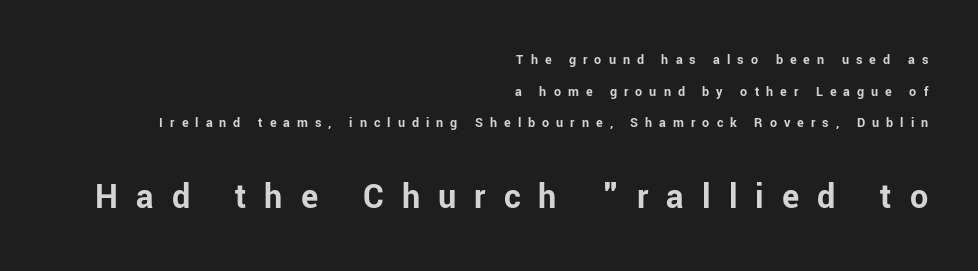
Interline gaps are noticeably wide in this sample. Beneath every word, the page is bare. Look at the stroke-to-counter ratio: heavy, a bold. Character widths vary here, with narrow letters taking less room than wide ones.
